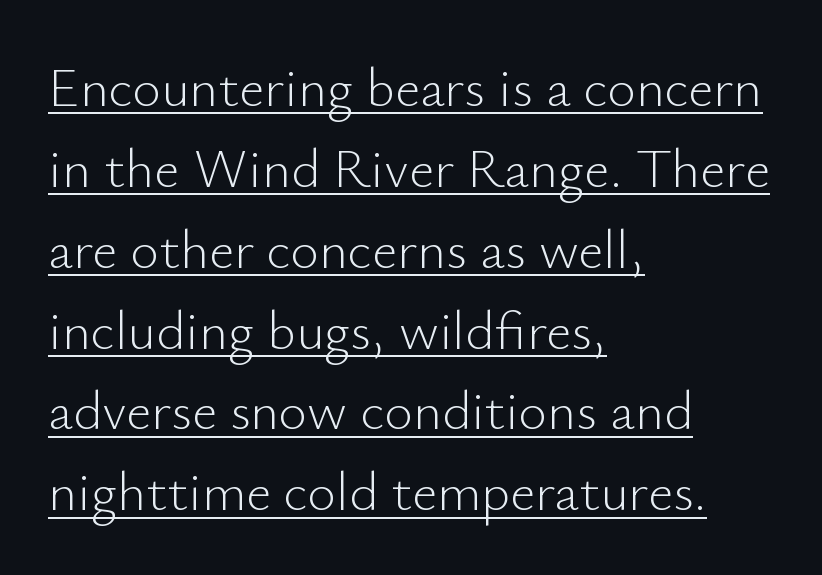
The image shows 55 px light sans-serif type, upright; set left-aligned, normal line spacing (1.47x), normal letter spacing, underlined; low stroke contrast and a small x-height.
